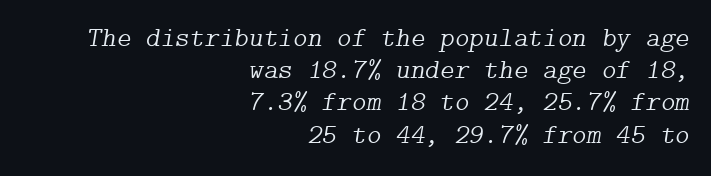
{"serif": "yes", "italic": "yes", "lean": "right", "slant_degrees": 9, "bold": "no", "weight": "light", "width": "normal", "stroke_contrast": "low", "x_height": "medium", "underline": "no", "align": "right", "line_spacing": "tight", "line_spacing_ratio": 1.15, "letter_spacing": "normal", "letter_spacing_em": 0.0, "glyph_px": 28}
